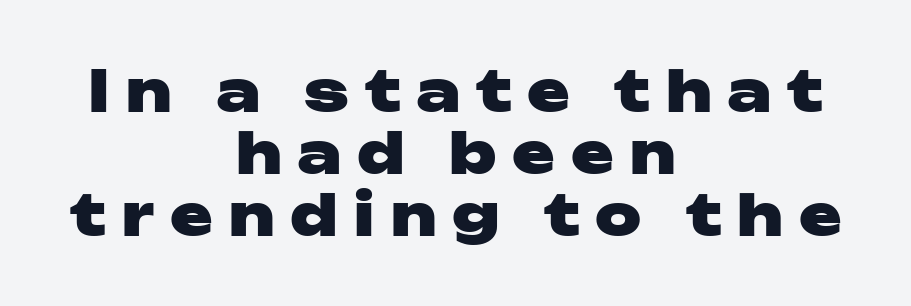
The image shows 57 px heavy, wide sans-serif type, upright; set centered, tight line spacing (1.09x), unusually wide letter spacing (+0.27 em), not underlined; low stroke contrast and a medium x-height.
